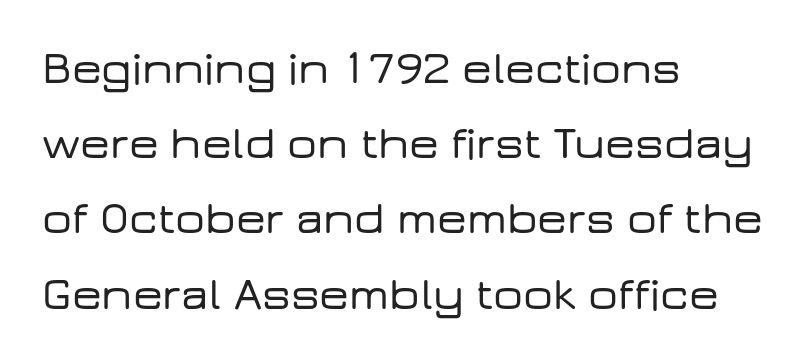
The image shows 47 px wide sans-serif type, upright; set left-aligned, normal line spacing (1.6x), normal letter spacing, not underlined; low stroke contrast and a medium x-height.
